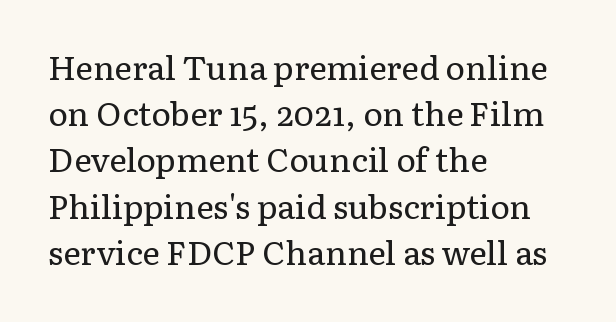
{"serif": "yes", "italic": "no", "bold": "no", "weight": "regular", "width": "normal", "stroke_contrast": "low", "x_height": "medium", "monospaced": "no", "underline": "no", "align": "left", "line_spacing": "normal", "line_spacing_ratio": 1.4, "letter_spacing": "normal", "letter_spacing_em": 0.0, "glyph_px": 33}
